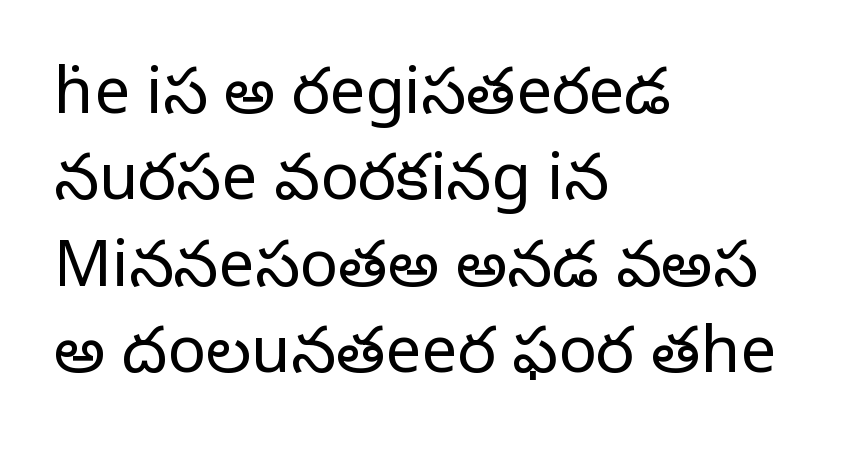
{"serif": "yes", "italic": "no", "bold": "no", "weight": "regular", "width": "normal", "stroke_contrast": "low", "x_height": "large", "monospaced": "no", "underline": "no", "align": "left", "line_spacing": "normal", "line_spacing_ratio": 1.35, "letter_spacing": "normal", "letter_spacing_em": 0.0, "glyph_px": 64}
